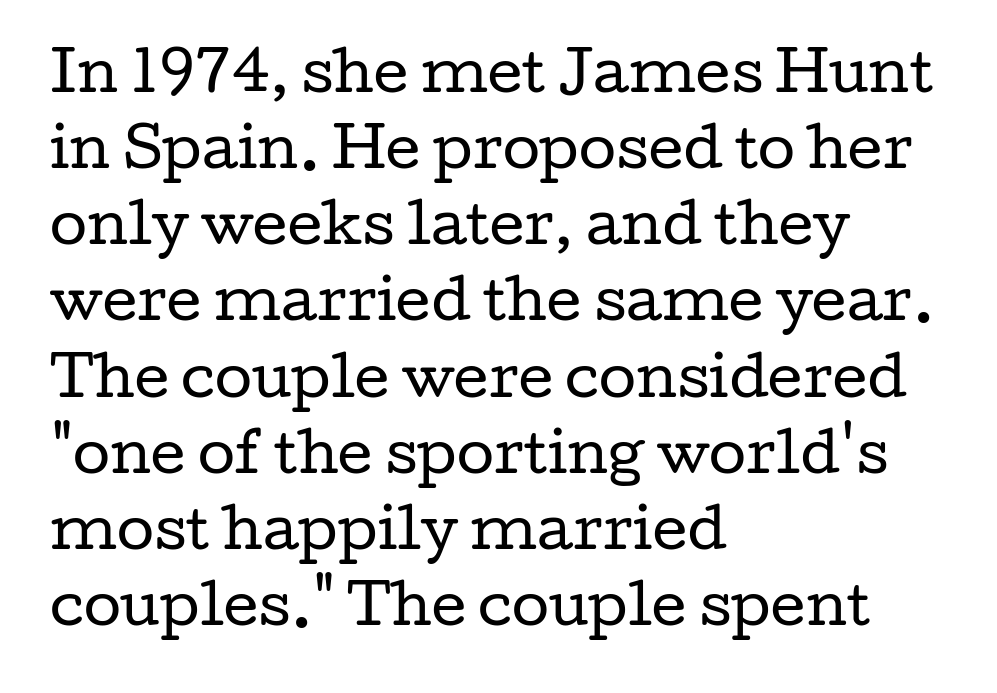
Each letter keeps its own natural width here, so spacing adapts to shape. Unlike a clean sans, this face finishes its strokes with serifs. Caption: multi-line text, flush left, ragged right. Stems and bowls with no extra thickness — not bold.
